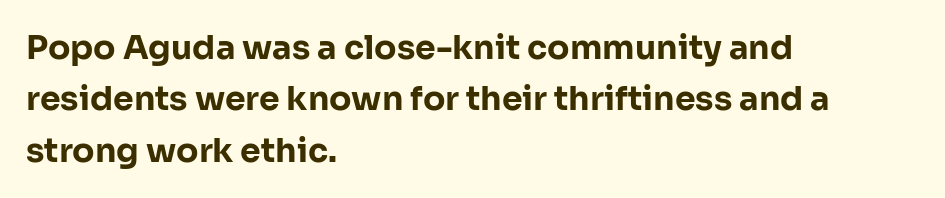
The image shows 33 px bold sans-serif type, upright; set left-aligned, normal line spacing (1.56x), normal letter spacing, not underlined; low stroke contrast and a medium x-height.
